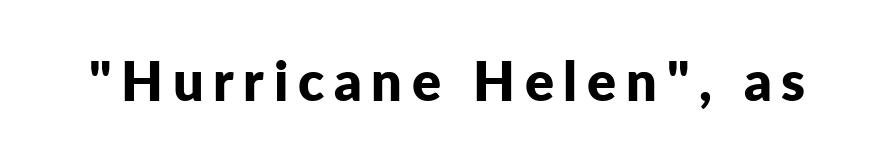
{"serif": "no", "italic": "no", "bold": "yes", "weight": "bold", "width": "normal", "stroke_contrast": "low", "x_height": "medium", "monospaced": "no", "underline": "no", "glyph_px": 54}
